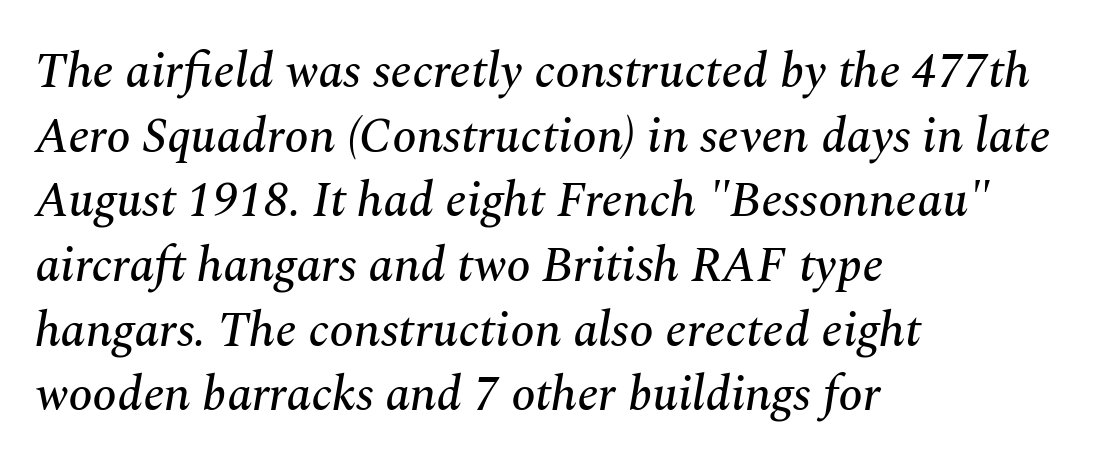
{"serif": "yes", "italic": "yes", "lean": "right", "slant_degrees": 10, "width": "normal", "stroke_contrast": "medium", "x_height": "medium", "monospaced": "no", "underline": "no", "align": "left", "line_spacing": "normal", "line_spacing_ratio": 1.32, "letter_spacing": "normal", "letter_spacing_em": 0.0, "glyph_px": 49}
